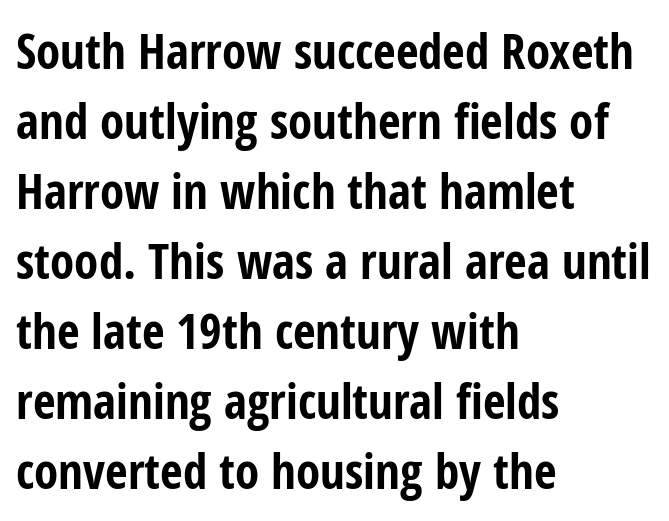
Q: Is the text bold? A: Yes.
Q: Is the text italic (slanted)? A: No, it is upright.
Q: Is the typeface a serif or a sans-serif typeface? A: Sans-serif.
Q: Is the text underlined? A: No.
Q: How is the paragraph aligned? A: Left-aligned.
Q: Is the spacing between letters normal or unusually wide? A: Normal.
Q: Is the spacing between lines tight, normal or loose? A: Normal.
Q: Width (condensed, normal, or wide)? A: Condensed.
Q: Stroke contrast? A: Low.
Q: x-height? A: Medium.
Q: Monospaced? A: No.
